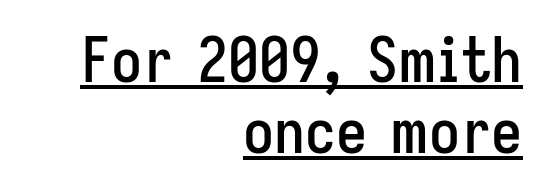
Q: Is the text italic (slanted)? A: No, it is upright.
Q: Is the typeface a serif or a sans-serif typeface? A: Sans-serif.
Q: Is the text underlined? A: Yes.
Q: How is the paragraph aligned? A: Right-aligned.
Q: Is the spacing between letters normal or unusually wide? A: Normal.
Q: Is the spacing between lines tight, normal or loose? A: Tight.
Q: Width (condensed, normal, or wide)? A: Condensed.
Q: Stroke contrast? A: Low.
Q: x-height? A: Medium.
Q: Monospaced? A: No.
